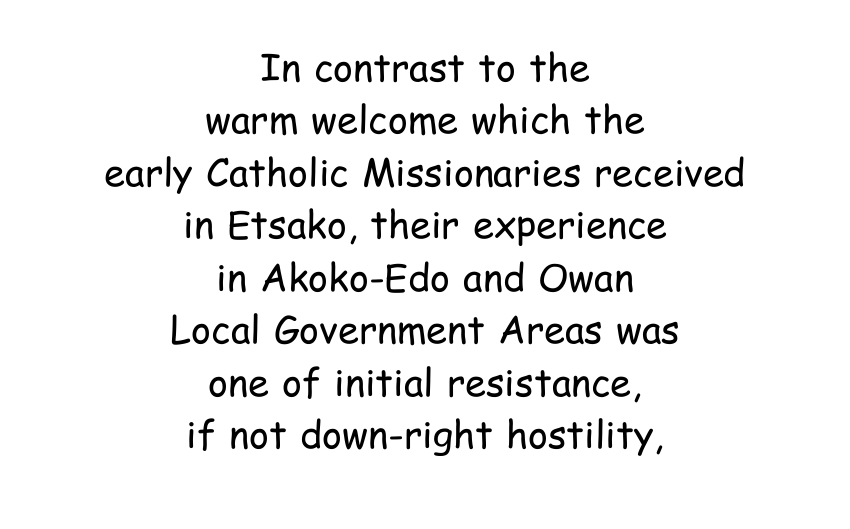
{"serif": "no", "italic": "no", "bold": "no", "weight": "regular", "width": "condensed", "stroke_contrast": "low", "x_height": "medium", "monospaced": "no", "underline": "no", "align": "center", "line_spacing": "normal", "line_spacing_ratio": 1.38, "letter_spacing": "normal", "letter_spacing_em": 0.0, "glyph_px": 38}
